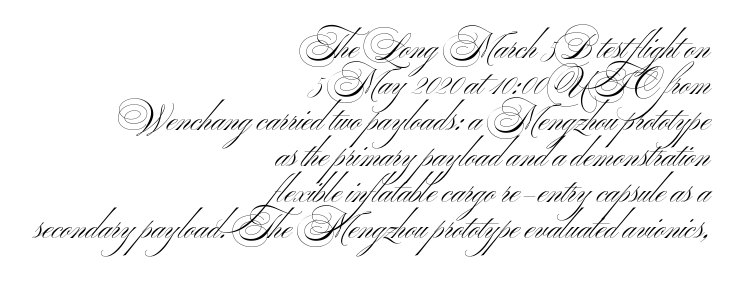
The image shows 33 px light, wide sans-serif type; set right-aligned, tight line spacing (1.09x), normal letter spacing, not underlined; medium stroke contrast and a small x-height.
